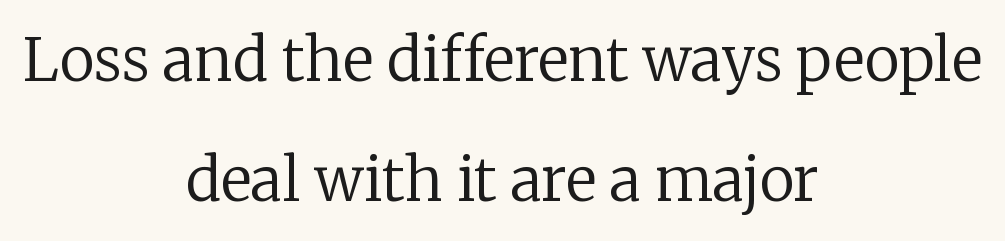
{"serif": "yes", "italic": "no", "bold": "no", "weight": "regular", "width": "normal", "stroke_contrast": "low", "x_height": "medium", "monospaced": "no", "underline": "no", "align": "center", "line_spacing": "loose", "line_spacing_ratio": 2.04, "letter_spacing": "normal", "letter_spacing_em": 0.0, "glyph_px": 59}
